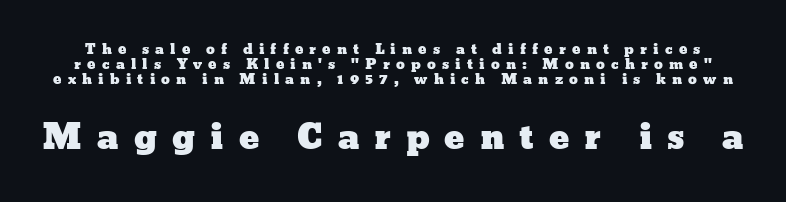
{"italic": "no", "width": "wide", "stroke_contrast": "low", "x_height": "medium", "monospaced": "no", "underline": "no", "line_spacing": "tight", "line_spacing_ratio": 1.06, "letter_spacing": "wide", "letter_spacing_em": 0.44, "larger_block": "second", "size_ratio": 2.43, "glyph_px": 34}
